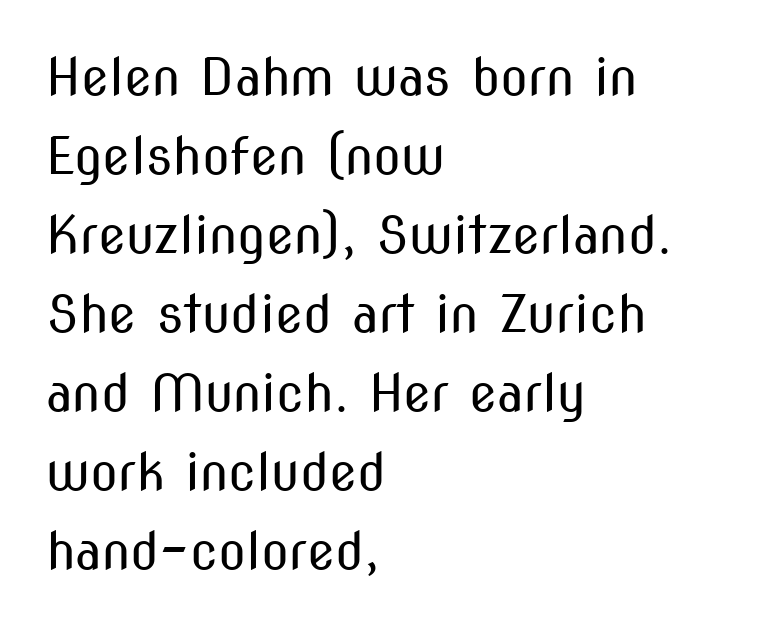
If you measured baseline to baseline, you'd find a middling distance. Vertical stems look standard width or narrower in stroke. The passage shown is typed in a proportional face where columns would drift. This is sans-serif lettering, the kind often seen on screens and signage. The typesetter chose a ragged-right arrangement here. Descenders hang freely into open space.
